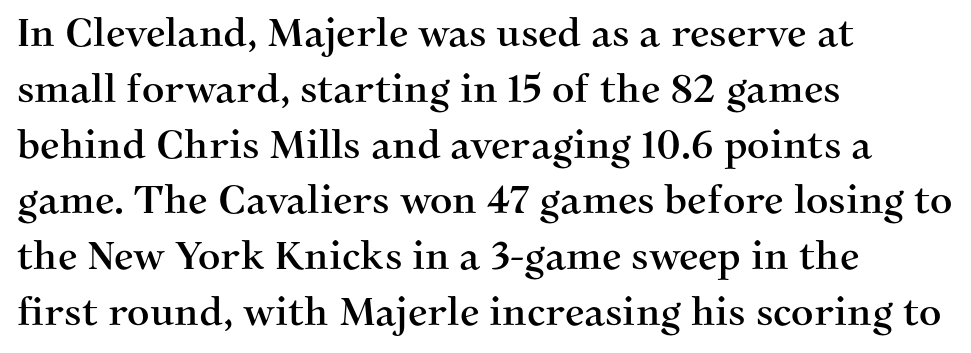
Compared with a centered layout, this one pins lines to the left instead. The face used here is proportionally spaced, like ordinary book or web type. Regular leading. A typesetter would call this zero additional tracking. The letters carry serifs — small finishing strokes at the ends of their stems.
